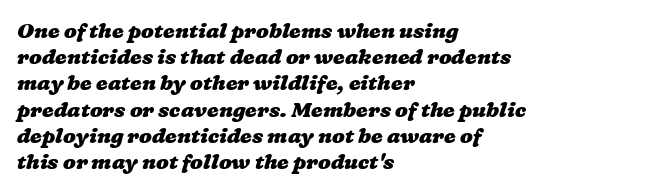
In CSS terms this would be text-align: left. Here the glyphs are tracked normally, forming tight word shapes. The zone under the glyphs is completely vacant. How would I describe the line gaps? Plain and ordinary. On the weight axis this lands at bold, roughly 700.
